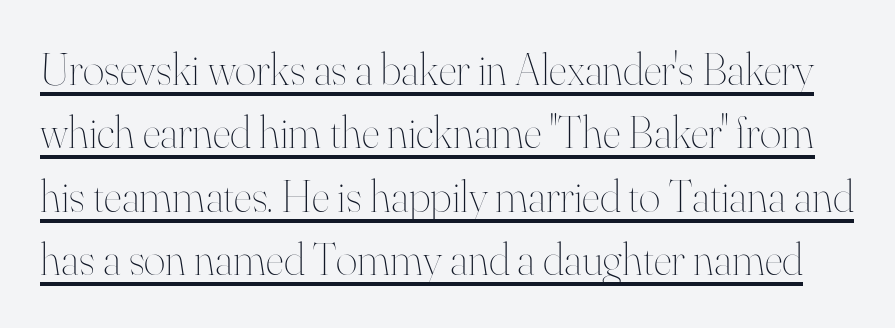
Q: Is the text bold? A: No.
Q: Is the text italic (slanted)? A: No, it is upright.
Q: Is the text underlined? A: Yes.
Q: Is the spacing between letters normal or unusually wide? A: Normal.
Q: Is the spacing between lines tight, normal or loose? A: Normal.
Q: Width (condensed, normal, or wide)? A: Normal.
Q: Stroke contrast? A: High.
Q: x-height? A: Small.
Q: Monospaced? A: No.
